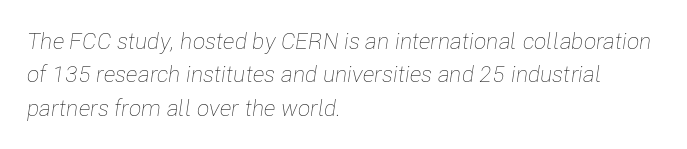
The image shows 23 px text type, italic (leaning right); set left-aligned, normal line spacing (1.45x), normal letter spacing, not underlined.
